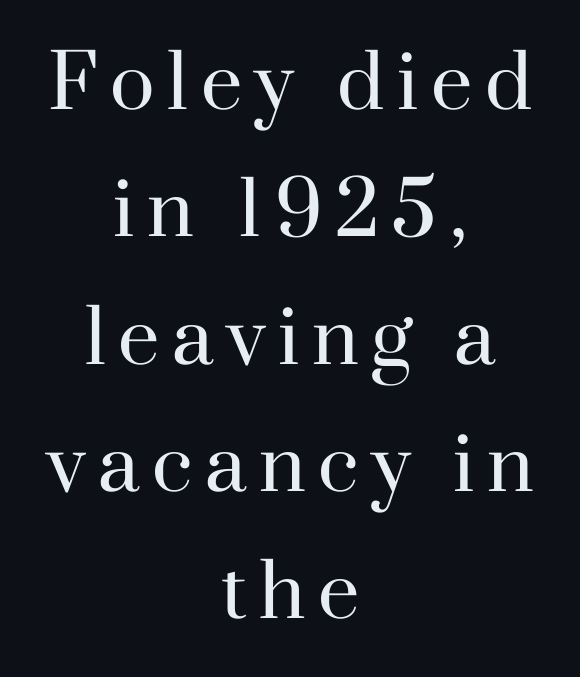
Q: Is the text bold? A: No.
Q: Is the text italic (slanted)? A: No, it is upright.
Q: Is the typeface a serif or a sans-serif typeface? A: Serif.
Q: Is the text underlined? A: No.
Q: How is the paragraph aligned? A: Centered.
Q: Width (condensed, normal, or wide)? A: Normal.
Q: Stroke contrast? A: High.
Q: x-height? A: Small.
Q: Monospaced? A: No.
